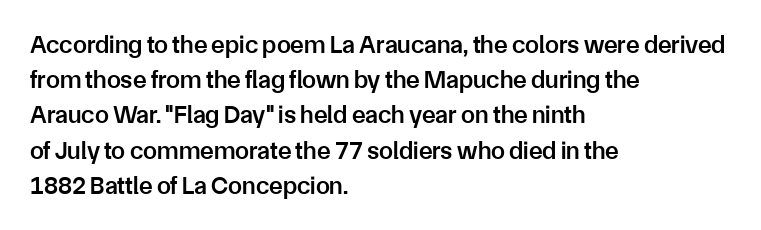
The image shows 25 px text type, upright; set left-aligned, normal line spacing (1.41x), normal letter spacing, not underlined.
